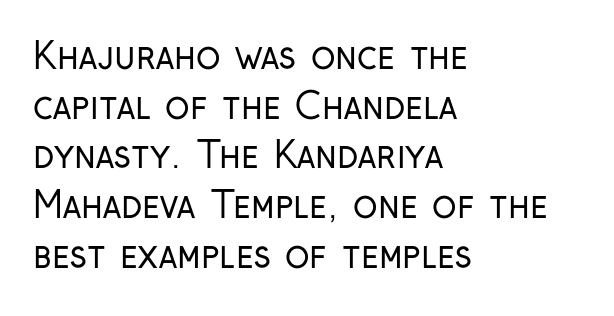
The image shows 36 px regular-weight, condensed sans-serif type, upright; set left-aligned, normal line spacing (1.38x), normal letter spacing, not underlined; low stroke contrast and a medium x-height.
